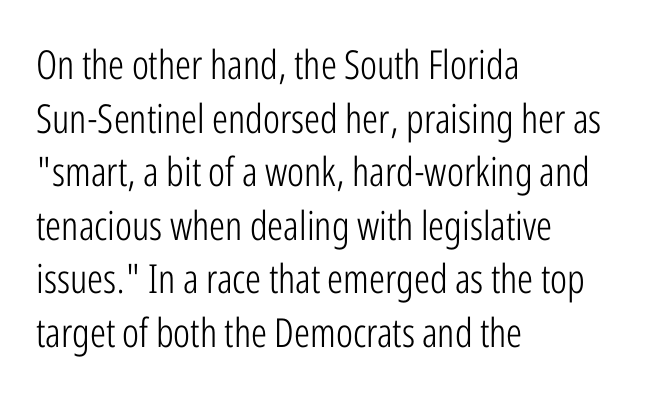
{"serif": "no", "italic": "no", "bold": "no", "weight": "light", "width": "condensed", "stroke_contrast": "low", "x_height": "medium", "monospaced": "no", "underline": "no", "align": "left", "line_spacing": "normal", "line_spacing_ratio": 1.34, "letter_spacing": "normal", "letter_spacing_em": 0.0, "glyph_px": 40}
